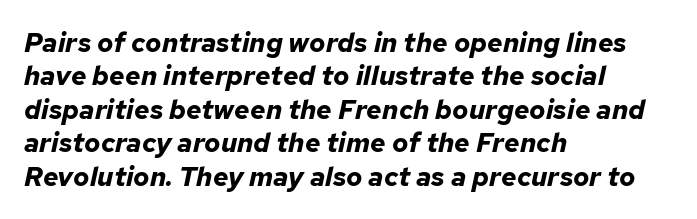
Q: Is the text bold? A: Yes.
Q: Is the text italic (slanted)? A: Yes, it leans right by about 12 degrees.
Q: Is the text underlined? A: No.
Q: How is the paragraph aligned? A: Left-aligned.
Q: Is the spacing between letters normal or unusually wide? A: Normal.
